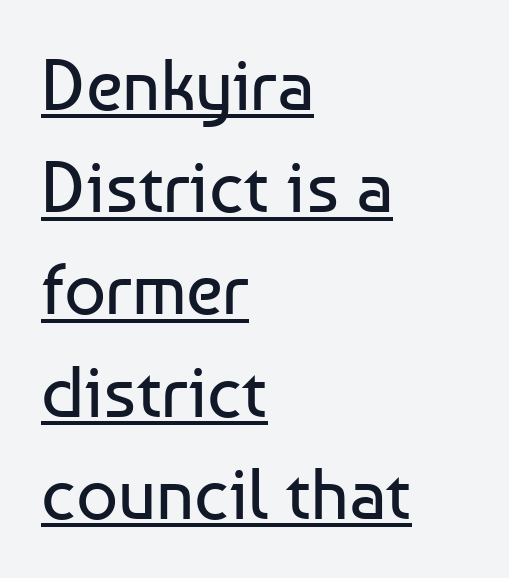
{"serif": "no", "italic": "no", "bold": "no", "weight": "regular", "width": "normal", "stroke_contrast": "low", "x_height": "medium", "monospaced": "no", "underline": "yes", "align": "left", "line_spacing": "normal", "line_spacing_ratio": 1.4, "letter_spacing": "normal", "letter_spacing_em": 0.0, "glyph_px": 73}
